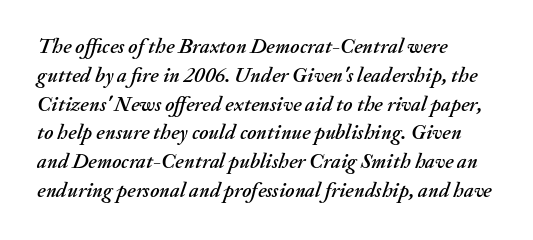
Q: Is the text italic (slanted)? A: Yes, it leans right by about 20 degrees.
Q: Is the text underlined? A: No.
Q: How is the paragraph aligned? A: Left-aligned.
Q: Is the spacing between letters normal or unusually wide? A: Normal.
Q: Is the spacing between lines tight, normal or loose? A: Normal.
